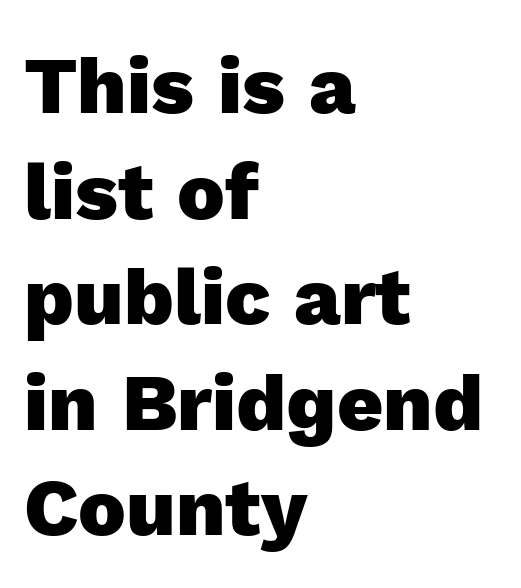
{"serif": "no", "italic": "no", "bold": "yes", "weight": "heavy", "width": "normal", "x_height": "medium", "monospaced": "no", "underline": "no", "align": "left", "line_spacing": "normal", "line_spacing_ratio": 1.32, "letter_spacing": "normal", "letter_spacing_em": 0.0, "glyph_px": 80}
